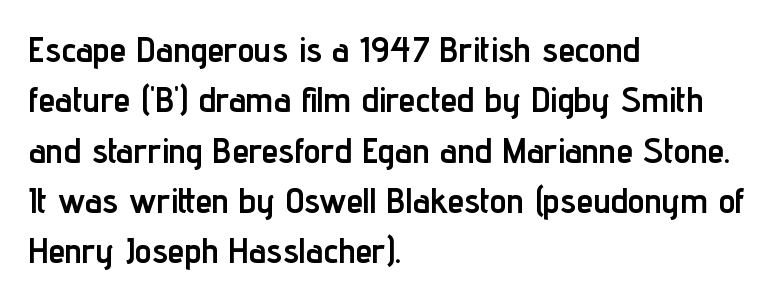
{"serif": "no", "italic": "no", "bold": "yes", "weight": "semibold", "width": "condensed", "stroke_contrast": "low", "x_height": "medium", "monospaced": "no", "underline": "no", "align": "left", "line_spacing": "normal", "line_spacing_ratio": 1.48, "letter_spacing": "normal", "letter_spacing_em": 0.0, "glyph_px": 34}
